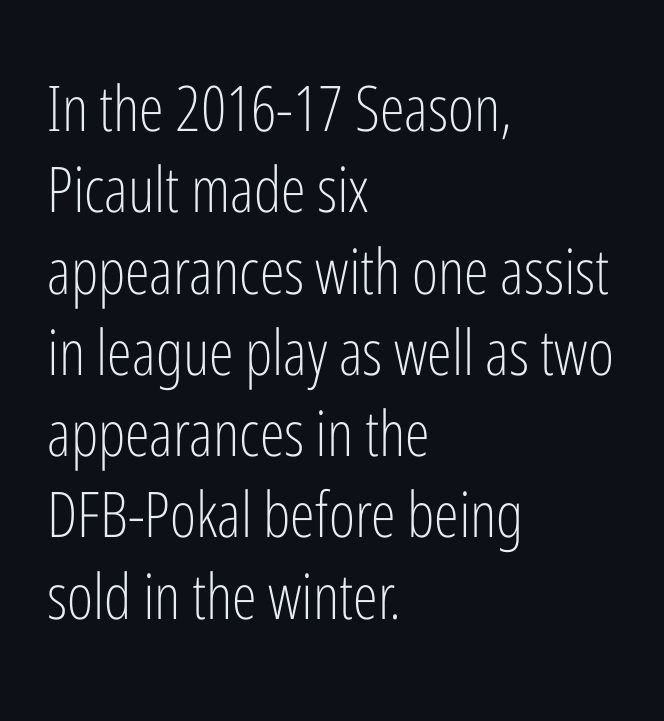
{"serif": "no", "italic": "no", "bold": "no", "weight": "light", "width": "condensed", "stroke_contrast": "low", "x_height": "medium", "monospaced": "no", "underline": "no", "align": "left", "line_spacing": "normal", "line_spacing_ratio": 1.29, "letter_spacing": "normal", "letter_spacing_em": 0.0, "glyph_px": 63}
